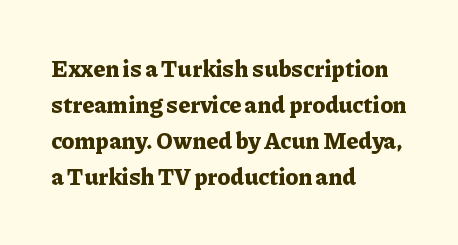
The image shows 23 px bold type, upright; set left-aligned, normal line spacing (1.57x), normal letter spacing, not underlined.
